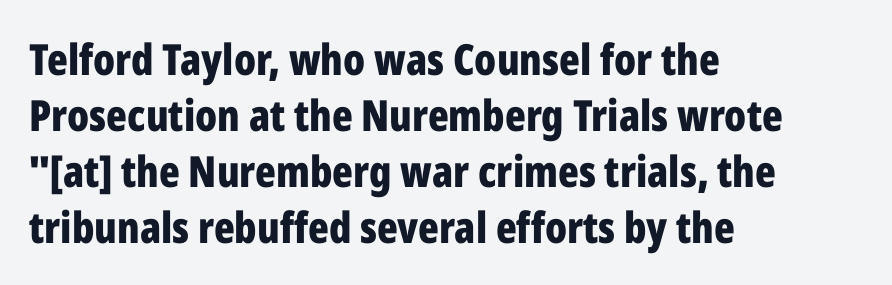
The image shows 43 px bold, condensed sans-serif type, upright; set left-aligned, normal line spacing (1.3x), normal letter spacing, not underlined; low stroke contrast and a medium x-height.
